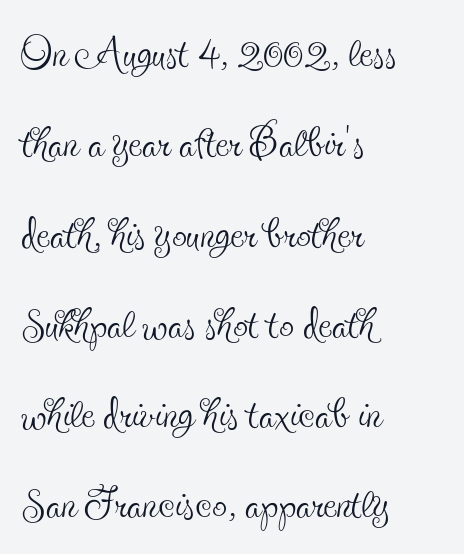
{"serif": "yes", "bold": "no", "weight": "thin", "width": "condensed", "x_height": "small", "monospaced": "no", "underline": "no", "align": "left", "line_spacing": "normal", "line_spacing_ratio": 1.53, "letter_spacing": "normal", "letter_spacing_em": 0.0, "glyph_px": 59}
